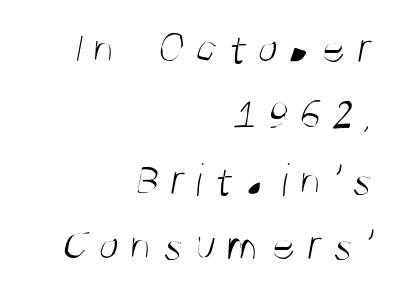
Q: Is the text bold? A: No.
Q: Is the typeface a serif or a sans-serif typeface? A: Sans-serif.
Q: Is the text underlined? A: No.
Q: How is the paragraph aligned? A: Right-aligned.
Q: Is the spacing between letters normal or unusually wide? A: Unusually wide.
Q: Is the spacing between lines tight, normal or loose? A: Normal.
Q: Width (condensed, normal, or wide)? A: Condensed.
Q: Stroke contrast? A: Medium.
Q: x-height? A: Large.
Q: Monospaced? A: No.
